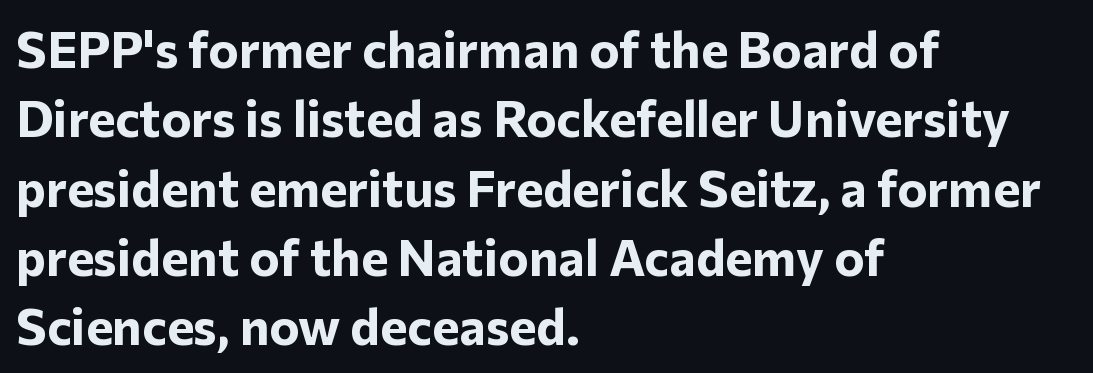
Visually the block forms a straight wall on the left and a jagged coastline on the right. Honestly, there is no underline to notice here at all. Horizontal bands of white between lines are of average thickness. Classification — sans serif. The glyphs have the mass of a bold cut.
